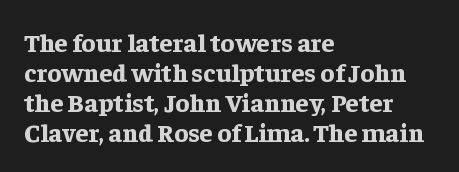
{"italic": "no", "bold": "yes", "underline": "no", "align": "left", "line_spacing": "tight", "line_spacing_ratio": 1.15, "letter_spacing": "normal", "letter_spacing_em": 0.0, "glyph_px": 26}
